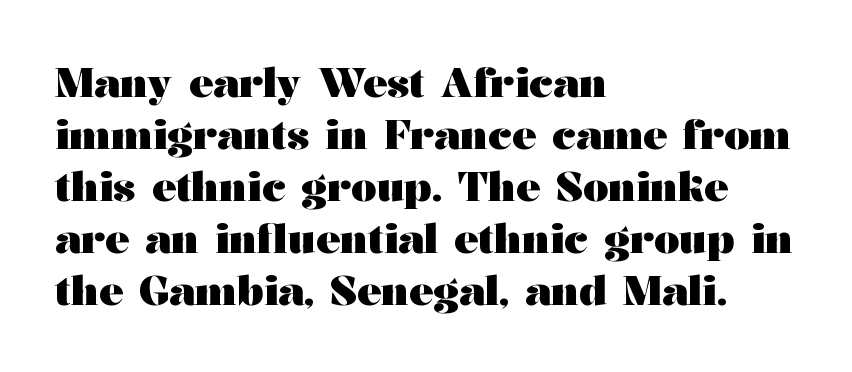
The image shows 40 px heavy, wide serif type, upright; set left-aligned, normal line spacing (1.3x), normal letter spacing, not underlined; medium stroke contrast and a medium x-height.
